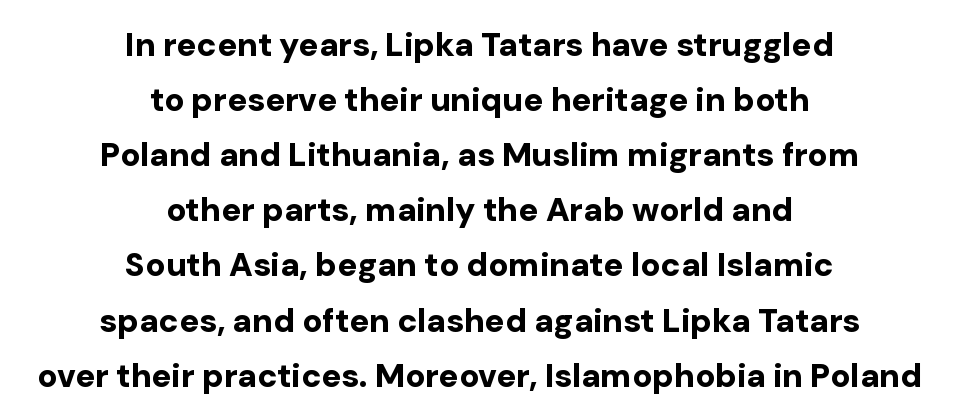
{"serif": "no", "italic": "no", "bold": "yes", "weight": "bold", "width": "normal", "stroke_contrast": "low", "x_height": "medium", "monospaced": "no", "underline": "no", "align": "center", "line_spacing": "normal", "line_spacing_ratio": 1.67, "letter_spacing": "normal", "letter_spacing_em": 0.0, "glyph_px": 33}
